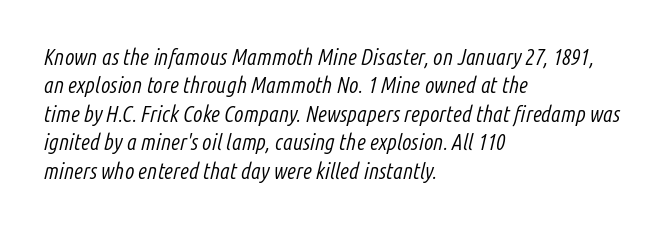
{"italic": "yes", "lean": "right", "slant_degrees": 14, "bold": "no", "underline": "no", "align": "left", "line_spacing": "normal", "line_spacing_ratio": 1.29, "letter_spacing": "normal", "letter_spacing_em": 0.0, "glyph_px": 22}
